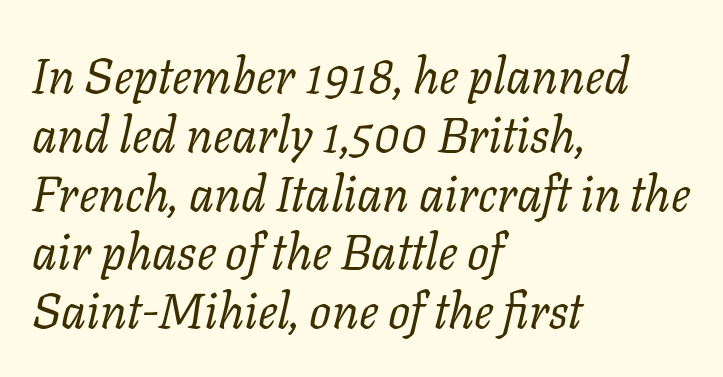
Q: Is the text bold? A: No.
Q: Is the text italic (slanted)? A: Yes, it leans right by about 11 degrees.
Q: Is the typeface a serif or a sans-serif typeface? A: Serif.
Q: Is the text underlined? A: No.
Q: How is the paragraph aligned? A: Left-aligned.
Q: Is the spacing between letters normal or unusually wide? A: Normal.
Q: Width (condensed, normal, or wide)? A: Normal.
Q: Stroke contrast? A: Low.
Q: x-height? A: Medium.
Q: Monospaced? A: No.
